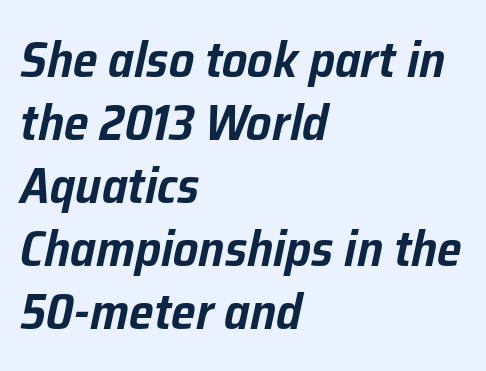
Q: Is the text italic (slanted)? A: Yes, it leans right by about 12 degrees.
Q: Is the text underlined? A: No.
Q: How is the paragraph aligned? A: Left-aligned.
Q: Is the spacing between letters normal or unusually wide? A: Normal.
Q: Is the spacing between lines tight, normal or loose? A: Normal.
Q: Width (condensed, normal, or wide)? A: Normal.
Q: Stroke contrast? A: Low.
Q: x-height? A: Medium.
Q: Monospaced? A: No.
